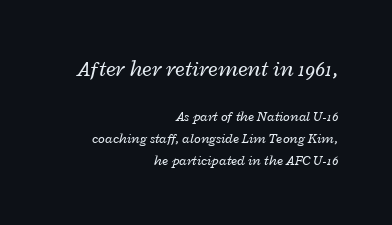
Q: Is the text bold? A: No.
Q: Is the text italic (slanted)? A: Yes, it leans right by about 12 degrees.
Q: Is the text underlined? A: No.
Q: How is the paragraph aligned? A: Right-aligned.
Q: Is the spacing between letters normal or unusually wide? A: Normal.
Q: Is the spacing between lines tight, normal or loose? A: Normal.
Q: Which block of text is set in a larger size, the first (top) or the second (bottom)? A: The first (top) one.
